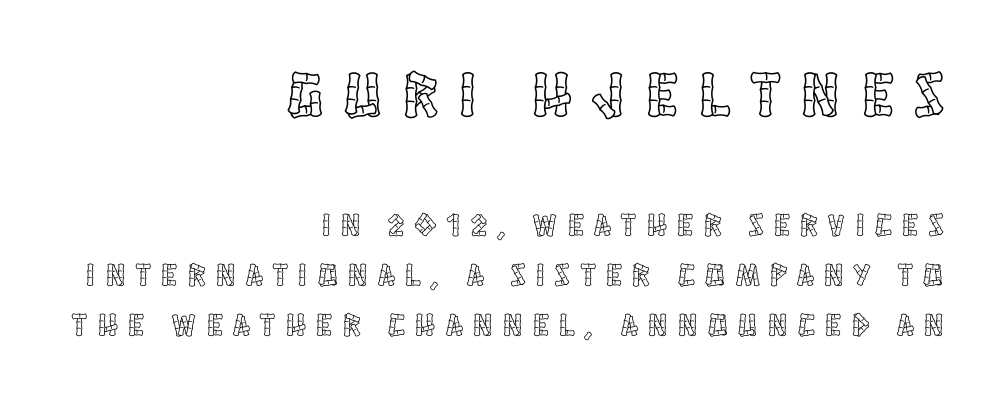
Q: Is the text italic (slanted)? A: No, it is upright.
Q: Is the text underlined? A: No.
Q: How is the paragraph aligned? A: Right-aligned.
Q: Is the spacing between letters normal or unusually wide? A: Unusually wide.
Q: Is the spacing between lines tight, normal or loose? A: Normal.
Q: Which block of text is set in a larger size, the first (top) or the second (bottom)? A: The first (top) one.
Q: Width (condensed, normal, or wide)? A: Condensed.
Q: x-height? A: Large.
Q: Monospaced? A: No.
